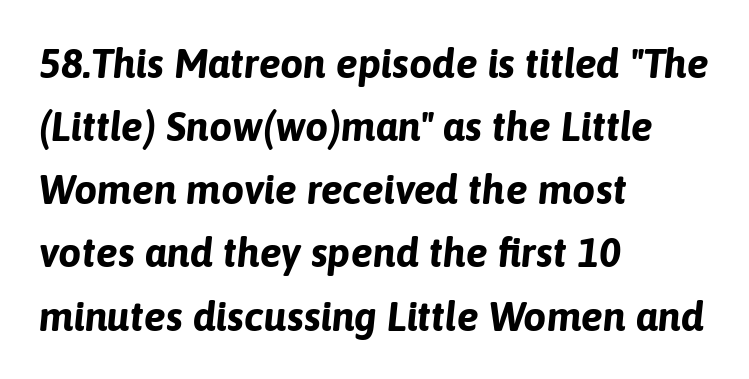
Typesetter's note: full bold, strokes at maximum text heaviness. The rendering anchors every line to the left-hand side. Leading: standard. The face used here has a pronounced slope to its letters.
